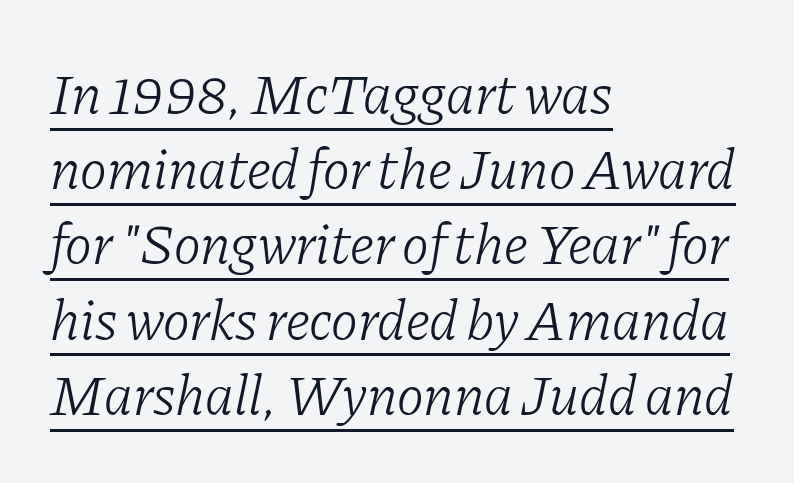
Q: Is the text bold? A: No.
Q: Is the text italic (slanted)? A: Yes, it leans right by about 11 degrees.
Q: Is the typeface a serif or a sans-serif typeface? A: Serif.
Q: Is the text underlined? A: Yes.
Q: How is the paragraph aligned? A: Left-aligned.
Q: Is the spacing between letters normal or unusually wide? A: Normal.
Q: Is the spacing between lines tight, normal or loose? A: Normal.
Q: Width (condensed, normal, or wide)? A: Normal.
Q: Stroke contrast? A: Low.
Q: x-height? A: Medium.
Q: Monospaced? A: No.
